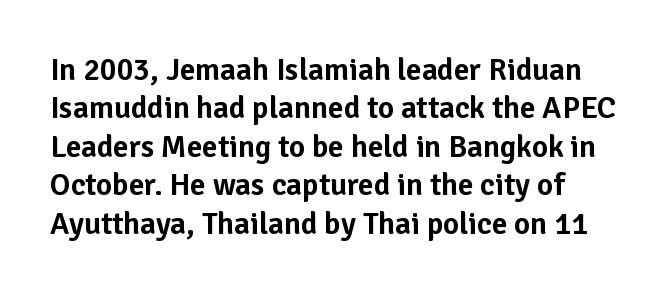
Q: Is the text italic (slanted)? A: No, it is upright.
Q: Is the typeface a serif or a sans-serif typeface? A: Sans-serif.
Q: Is the text underlined? A: No.
Q: Is the spacing between letters normal or unusually wide? A: Normal.
Q: Width (condensed, normal, or wide)? A: Normal.
Q: Stroke contrast? A: Low.
Q: x-height? A: Medium.
Q: Monospaced? A: No.
